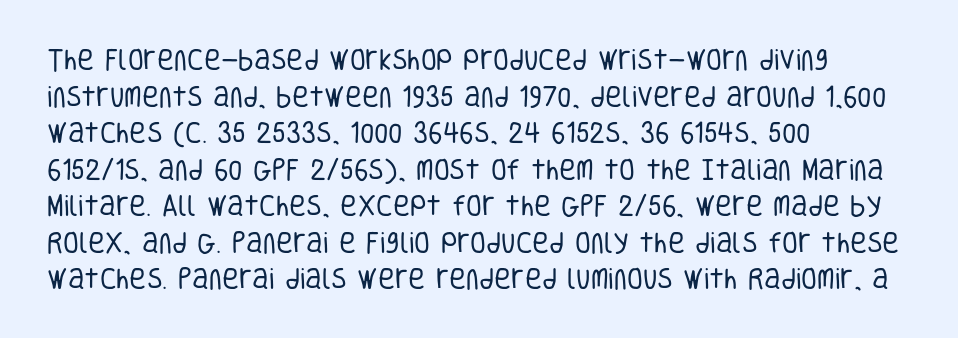
{"italic": "no", "bold": "no", "underline": "no", "align": "left", "line_spacing": "normal", "line_spacing_ratio": 1.59, "letter_spacing": "normal", "letter_spacing_em": 0.0, "glyph_px": 23}
